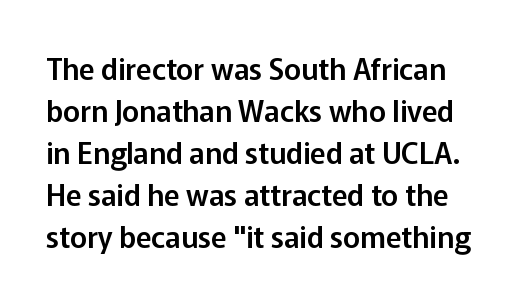
{"serif": "no", "italic": "no", "width": "normal", "stroke_contrast": "low", "x_height": "medium", "monospaced": "no", "underline": "no", "line_spacing": "normal", "line_spacing_ratio": 1.45, "letter_spacing": "normal", "letter_spacing_em": 0.0, "glyph_px": 29}
